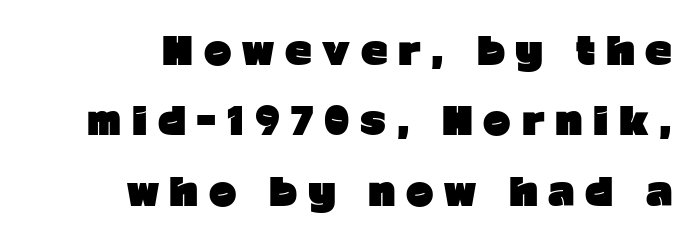
Note the varied advance widths — an 'i' is clearly narrower than an 'm'. A dark, heavy texture on the line: the type is bold. Every row of glyphs terminates at an identical x-position on the right. Beneath every word, the page is bare. Short note: letters widely spaced.
